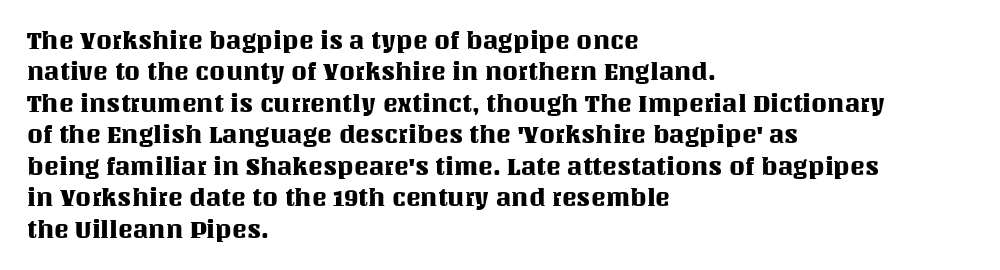
Q: Is the text italic (slanted)? A: No, it is upright.
Q: Is the text underlined? A: No.
Q: How is the paragraph aligned? A: Left-aligned.
Q: Is the spacing between letters normal or unusually wide? A: Normal.
Q: Is the spacing between lines tight, normal or loose? A: Normal.
